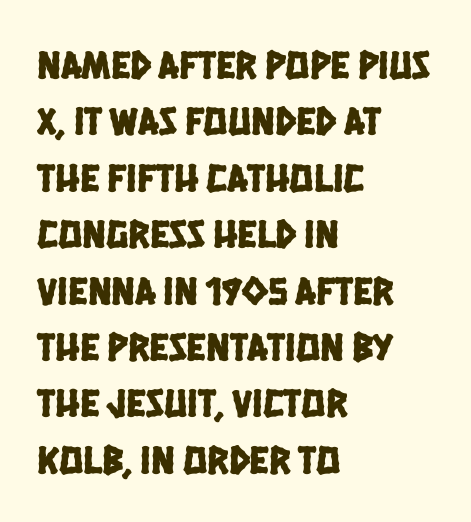
Q: Is the typeface a serif or a sans-serif typeface? A: Sans-serif.
Q: Is the text underlined? A: No.
Q: How is the paragraph aligned? A: Left-aligned.
Q: Is the spacing between letters normal or unusually wide? A: Normal.
Q: Is the spacing between lines tight, normal or loose? A: Normal.
Q: Width (condensed, normal, or wide)? A: Condensed.
Q: Stroke contrast? A: Low.
Q: x-height? A: Large.
Q: Monospaced? A: No.
